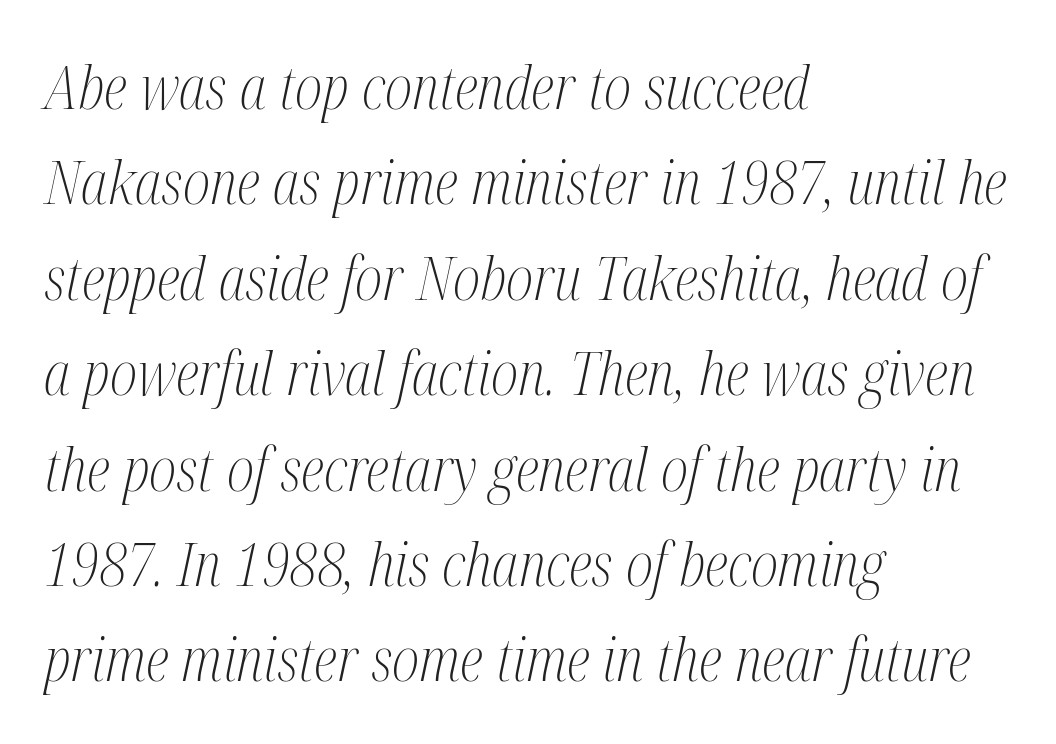
Spacing verdict: proportional, widths tailored to each character. Horizontally, the lines are justified to the leading edge only. Is this a heavy cut? Hardly; it is regular or lighter. How would I describe the line gaps? Plain and ordinary.
